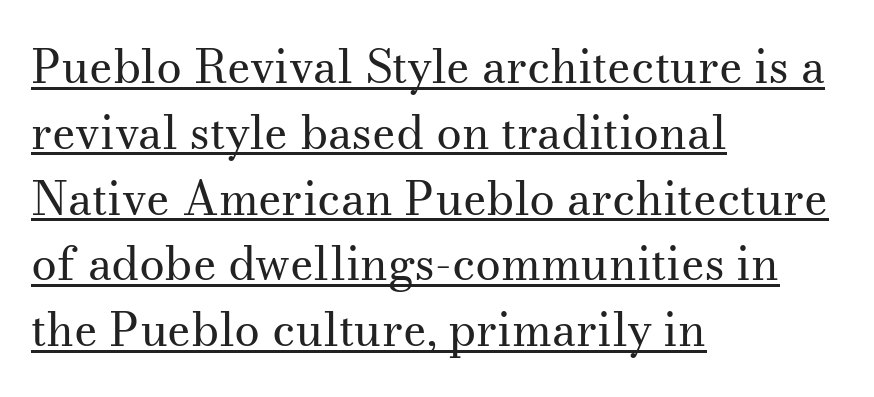
The image shows 46 px regular-weight serif type, upright; set left-aligned, normal line spacing (1.43x), normal letter spacing, underlined; medium stroke contrast and a small x-height.
